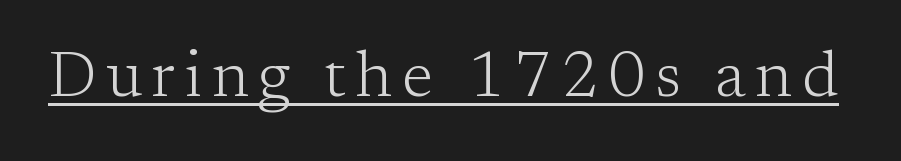
These glyphs show unthickened strokes, regular width or finer. Do the characters align in a grid? No, the font is proportional. This rendering employs a face with finishing strokes, i.e., a serif. Italic? Not at all — the glyphs are vertical. This rendering features underlined lettering.
